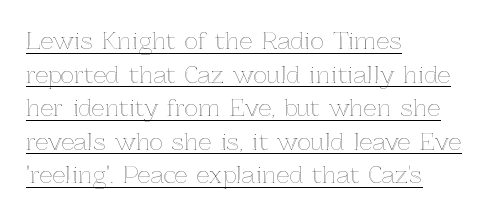
Q: Is the text italic (slanted)? A: No, it is upright.
Q: Is the text underlined? A: Yes.
Q: How is the paragraph aligned? A: Left-aligned.
Q: Is the spacing between letters normal or unusually wide? A: Normal.
Q: Is the spacing between lines tight, normal or loose? A: Normal.
